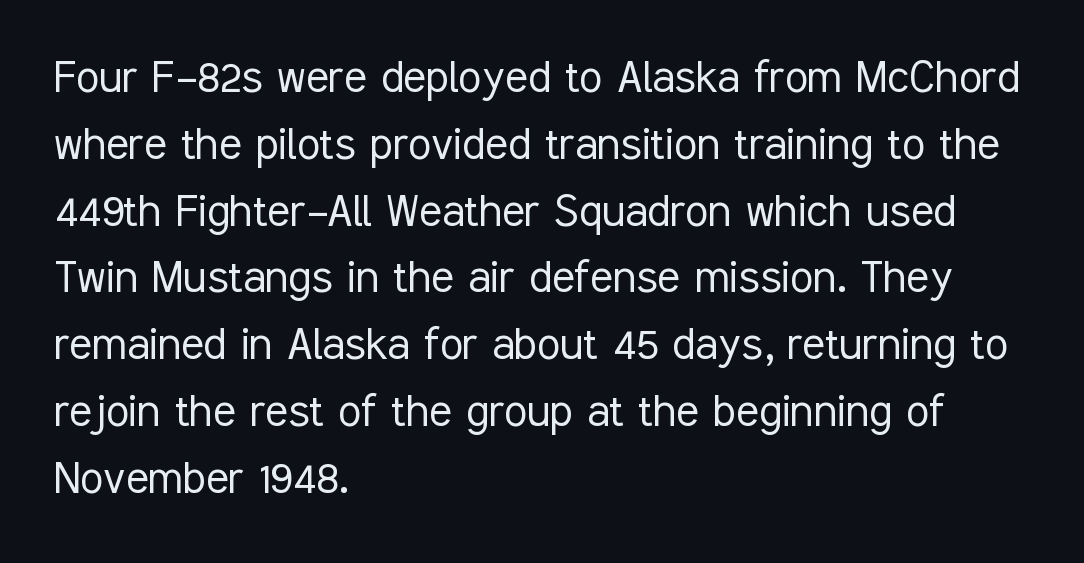
The image shows 53 px light, condensed sans-serif type, upright; set left-aligned, normal line spacing (1.26x), normal letter spacing, not underlined; low stroke contrast and a medium x-height.
